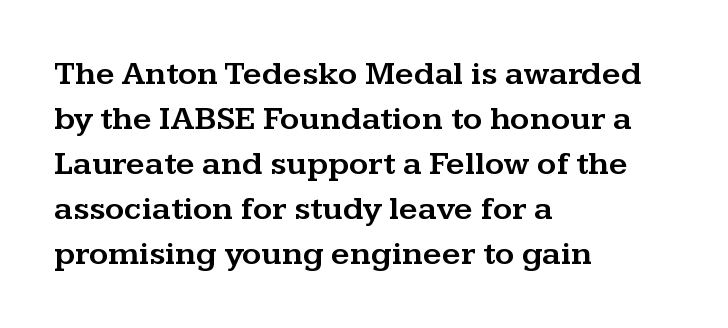
{"serif": "yes", "italic": "no", "width": "wide", "stroke_contrast": "medium", "x_height": "medium", "monospaced": "no", "underline": "no", "align": "left", "line_spacing": "normal", "line_spacing_ratio": 1.36, "letter_spacing": "normal", "letter_spacing_em": 0.0, "glyph_px": 33}
